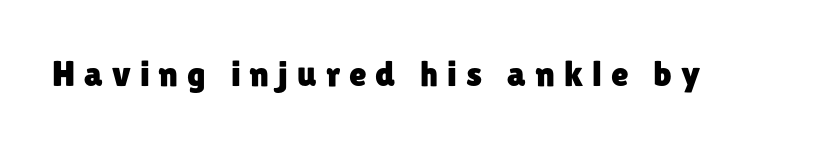
Q: Is the text italic (slanted)? A: No, it is upright.
Q: Is the typeface a serif or a sans-serif typeface? A: Sans-serif.
Q: Is the text underlined? A: No.
Q: Is the spacing between letters normal or unusually wide? A: Unusually wide.
Q: Width (condensed, normal, or wide)? A: Normal.
Q: Stroke contrast? A: Low.
Q: x-height? A: Medium.
Q: Monospaced? A: No.
